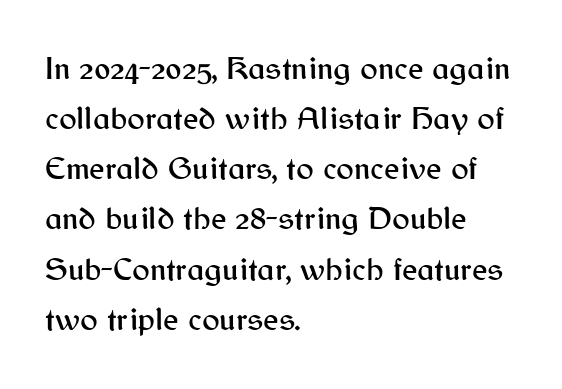
{"serif": "no", "italic": "no", "width": "normal", "stroke_contrast": "medium", "x_height": "medium", "monospaced": "no", "underline": "no", "align": "left", "line_spacing": "normal", "line_spacing_ratio": 1.52, "letter_spacing": "normal", "letter_spacing_em": 0.0, "glyph_px": 33}
